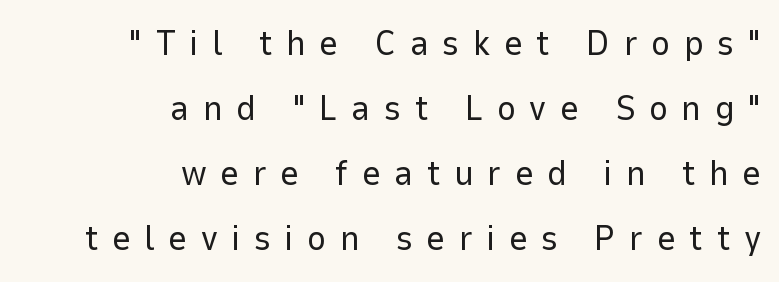
Q: Is the text bold? A: No.
Q: Is the text italic (slanted)? A: No, it is upright.
Q: Is the typeface a serif or a sans-serif typeface? A: Sans-serif.
Q: Is the text underlined? A: No.
Q: How is the paragraph aligned? A: Right-aligned.
Q: Is the spacing between letters normal or unusually wide? A: Unusually wide.
Q: Width (condensed, normal, or wide)? A: Normal.
Q: Stroke contrast? A: Low.
Q: x-height? A: Medium.
Q: Monospaced? A: No.
